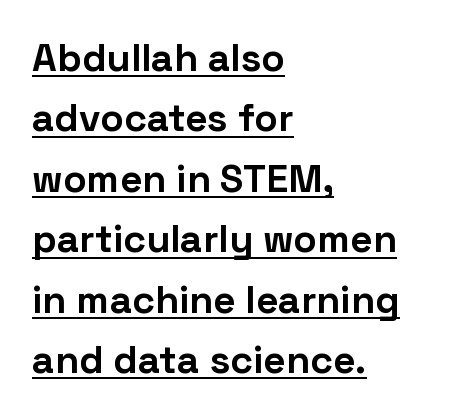
Chunky letters — that's bold for sure. You could not count columns in this text — the font is proportionally spaced. Glyph-to-glyph distance matches everyday printed text. Nope, not italic — everything's standing straight. This sample keeps an unexceptional amount of space between lines. Nothing sits at the stroke ends, so this counts as sans-serif.
